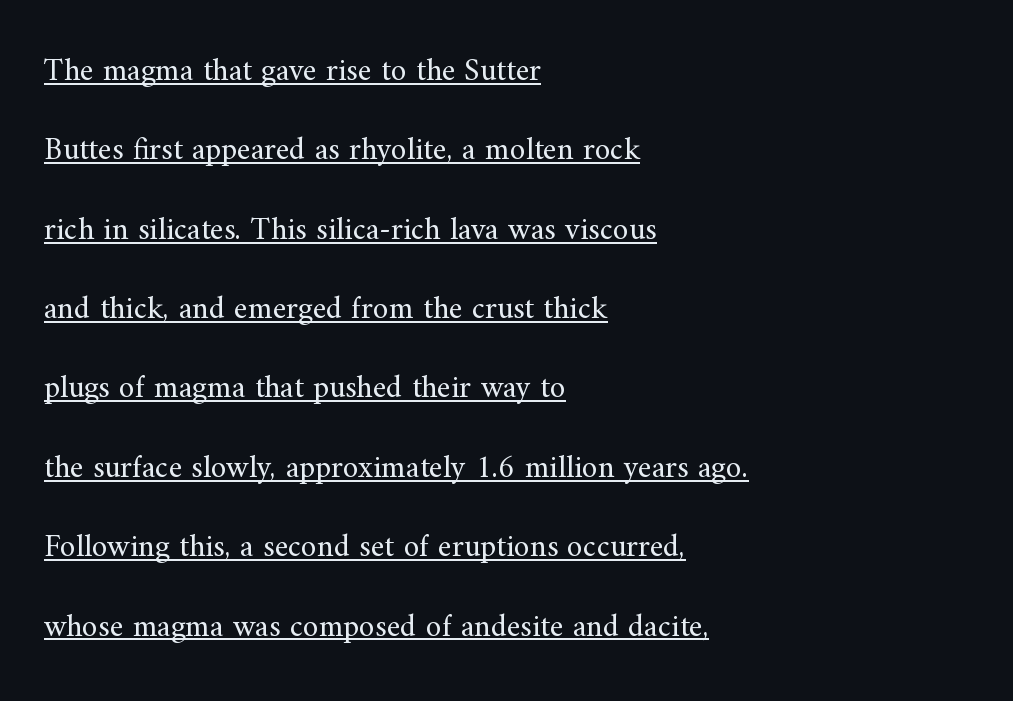
The typesetter chose a ragged-right arrangement here. A typographer would call this underscored text. The font sits on the lighter half of the weight spectrum, regular included. This sample uses an upright cut, with every glyph sitting square on the baseline. Interline gaps are noticeably wide in this sample. Think of a printed novel: that variable character pitch is what you see here.
